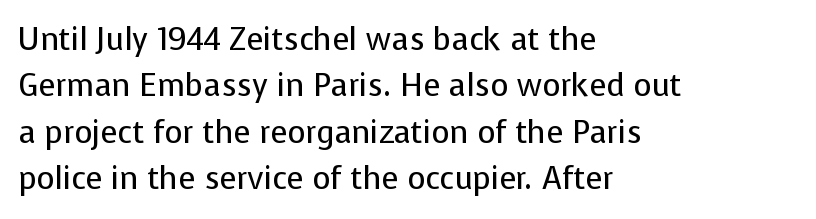
Characters remain perfectly vertical along every line. Default kerning and tracking; the words read as compact shapes. Vertically, the passage feels balanced, rows spaced as you'd expect. This sample uses a sans-serif face.
